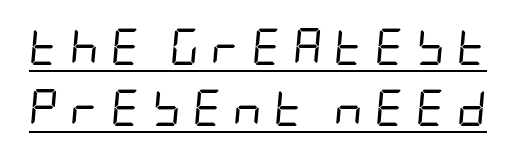
Slanted lettering throughout. The letters are spread apart with noticeably loose tracking. These characters rest on top of a visible drawn line. Quick note: interline space is typical. These glyphs show unthickened strokes, regular width or finer.
